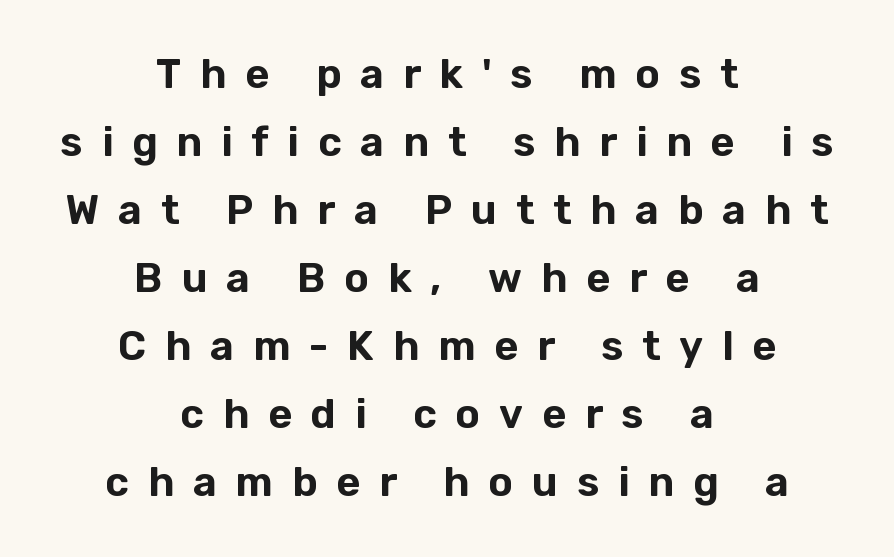
Q: Is the text italic (slanted)? A: No, it is upright.
Q: Is the typeface a serif or a sans-serif typeface? A: Sans-serif.
Q: Is the text underlined? A: No.
Q: How is the paragraph aligned? A: Centered.
Q: Is the spacing between letters normal or unusually wide? A: Unusually wide.
Q: Is the spacing between lines tight, normal or loose? A: Normal.
Q: Width (condensed, normal, or wide)? A: Normal.
Q: Stroke contrast? A: Low.
Q: x-height? A: Medium.
Q: Monospaced? A: No.
